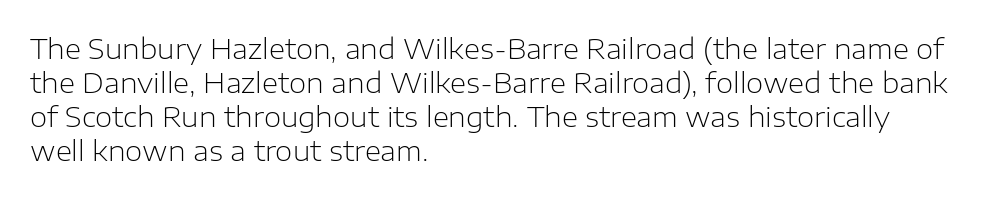
{"serif": "no", "italic": "no", "bold": "no", "weight": "light", "width": "normal", "stroke_contrast": "low", "x_height": "medium", "monospaced": "no", "underline": "no", "align": "left", "line_spacing_ratio": 1.22, "letter_spacing": "normal", "letter_spacing_em": 0.0, "glyph_px": 28}
